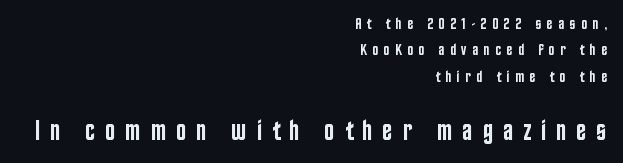
The image shows 28 px semibold, condensed sans-serif type, upright; set right-aligned, normal line spacing (1.65x), unusually wide letter spacing (+0.34 em), not underlined; the second (bottom) block is 1.75x larger; low stroke contrast and a large x-height.
